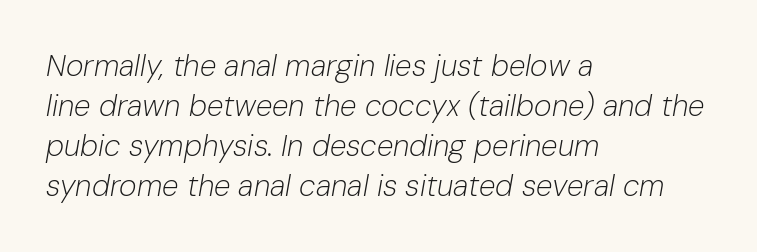
The image shows 30 px light type, italic (leaning right); set left-aligned, normal line spacing (1.33x), normal letter spacing, not underlined; low stroke contrast and a medium x-height.
